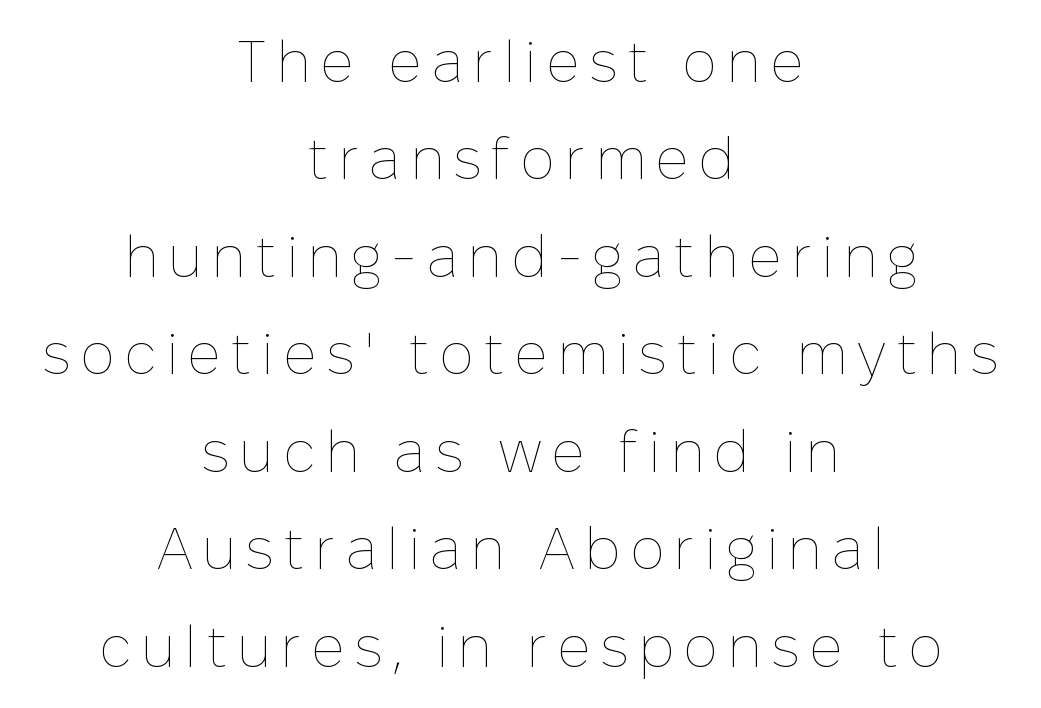
The image shows 58 px thin type, upright; set centered, normal line spacing (1.68x), not underlined; low stroke contrast and a medium x-height.
